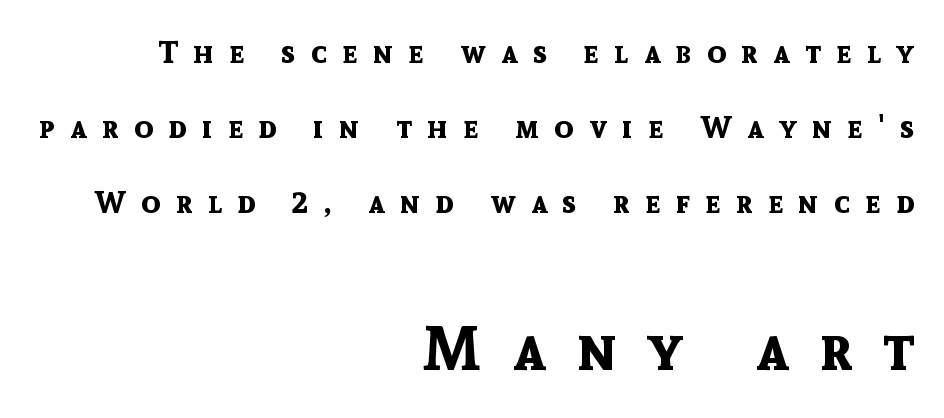
The rendering uses natural spacing where letterforms have individual widths. Note: smaller setting up top, larger setting below. The lines are spread far apart with generous leading. How heavy is the stroke? Heavy — this is a bold.
